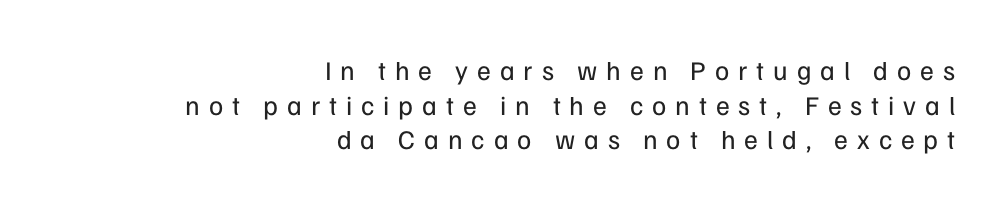
Q: Is the text bold? A: No.
Q: Is the text italic (slanted)? A: No, it is upright.
Q: Is the text underlined? A: No.
Q: How is the paragraph aligned? A: Right-aligned.
Q: Is the spacing between letters normal or unusually wide? A: Unusually wide.
Q: Is the spacing between lines tight, normal or loose? A: Normal.
